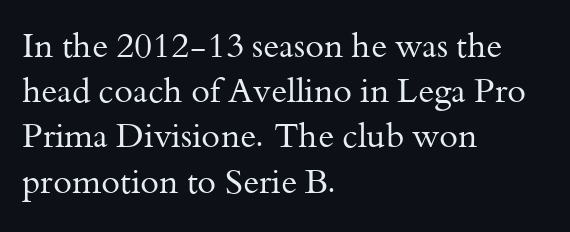
{"serif": "yes", "italic": "no", "bold": "no", "weight": "regular", "width": "normal", "stroke_contrast": "medium", "x_height": "small", "monospaced": "no", "underline": "no", "align": "left", "line_spacing": "normal", "line_spacing_ratio": 1.33, "letter_spacing": "normal", "letter_spacing_em": 0.0, "glyph_px": 34}
